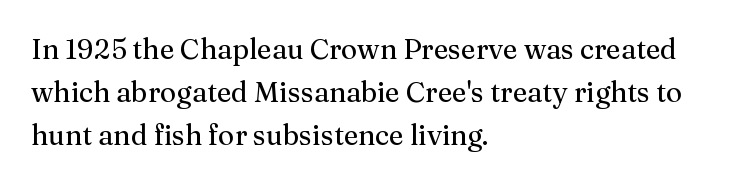
Q: Is the text bold? A: No.
Q: Is the text italic (slanted)? A: No, it is upright.
Q: Is the typeface a serif or a sans-serif typeface? A: Serif.
Q: Is the text underlined? A: No.
Q: How is the paragraph aligned? A: Left-aligned.
Q: Is the spacing between letters normal or unusually wide? A: Normal.
Q: Is the spacing between lines tight, normal or loose? A: Normal.
Q: Width (condensed, normal, or wide)? A: Normal.
Q: Stroke contrast? A: Medium.
Q: x-height? A: Medium.
Q: Monospaced? A: No.
